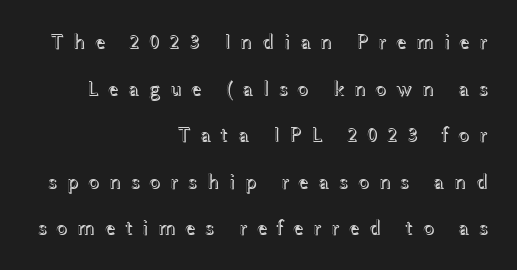
Look at the tracking — it's clearly loosened, letters drifting apart. The lines are spread far apart with generous leading. Line ends are locked; line starts wander. The font's upright variant was chosen for this text. The words here are not underlined.
